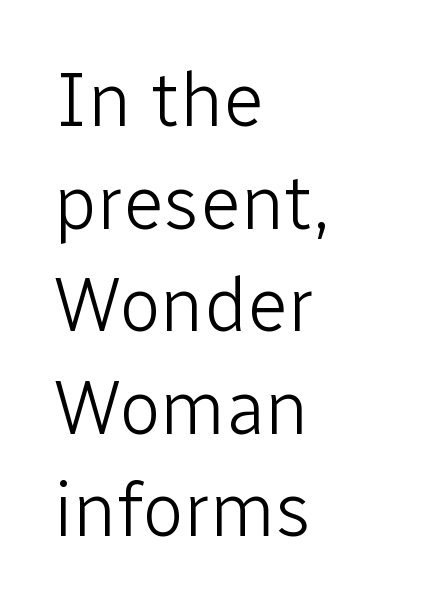
{"serif": "no", "italic": "no", "bold": "no", "weight": "light", "width": "normal", "stroke_contrast": "low", "x_height": "medium", "monospaced": "no", "underline": "no", "align": "left", "line_spacing": "normal", "line_spacing_ratio": 1.35, "letter_spacing": "normal", "letter_spacing_em": 0.0, "glyph_px": 76}
